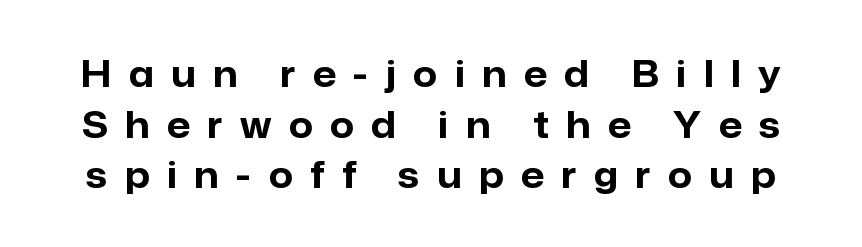
As a designer I'd log this as weight 700, bold. Varying glyph widths throughout — classic text-font behaviour. Regarding serifs, this sample does without them. Rule under the text: the space is simply empty.
